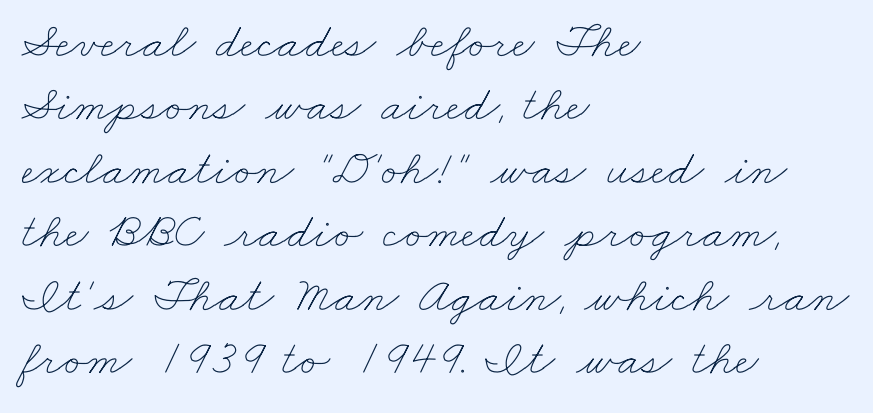
{"bold": "no", "weight": "thin", "width": "wide", "stroke_contrast": "low", "x_height": "small", "monospaced": "no", "underline": "no", "align": "left", "line_spacing": "normal", "line_spacing_ratio": 1.27, "letter_spacing": "normal", "letter_spacing_em": 0.0, "glyph_px": 50}
